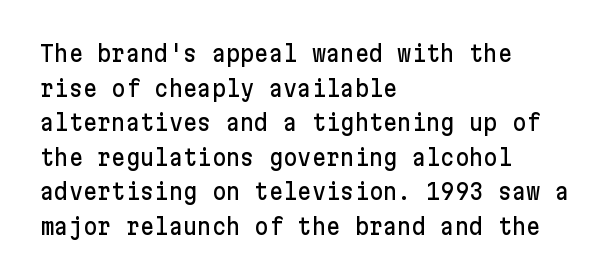
The setting favours the left margin, as ordinary paragraphs usually do. The letters stand straight up with perfectly vertical stems. Baseline-to-baseline distance is the conventional proportion of letter height. Beneath every word, the page is bare. Is the letter spacing exaggerated? No — it looks like the ordinary default.
